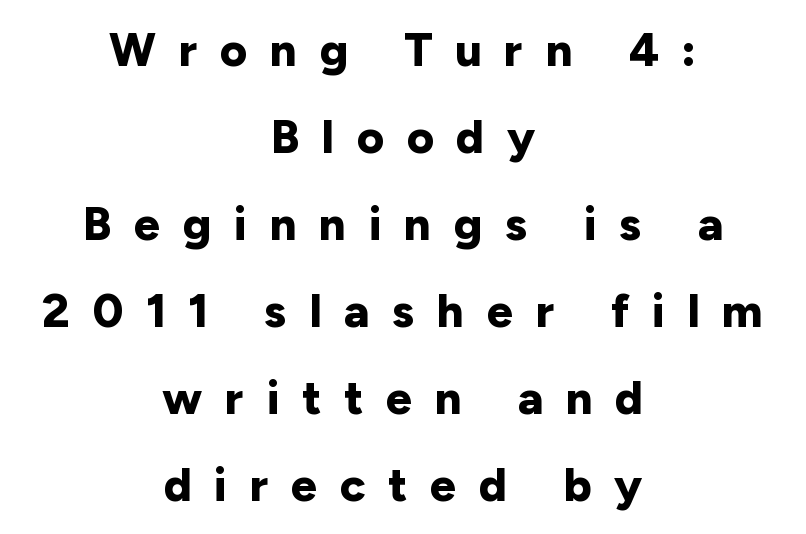
The image shows 47 px bold sans-serif type, upright; set centered, line spacing 1.85x, unusually wide letter spacing (+0.48 em), not underlined; low stroke contrast and a medium x-height.
